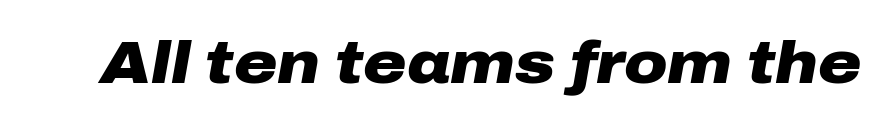
Descenders hang freely into open space. Yep, that's italic — everything's leaning. These lines are rendered in a variable-pitch font. The passage shown is emphatically bold.
